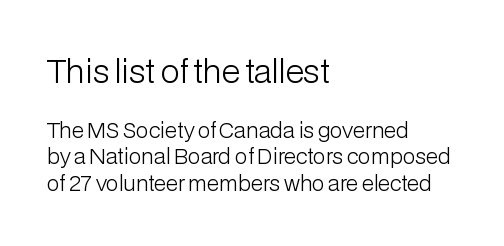
Q: Is the text bold? A: No.
Q: Is the text italic (slanted)? A: No, it is upright.
Q: Is the typeface a serif or a sans-serif typeface? A: Sans-serif.
Q: Is the text underlined? A: No.
Q: How is the paragraph aligned? A: Left-aligned.
Q: Is the spacing between letters normal or unusually wide? A: Normal.
Q: Is the spacing between lines tight, normal or loose? A: Normal.
Q: Which block of text is set in a larger size, the first (top) or the second (bottom)? A: The first (top) one.
Q: Width (condensed, normal, or wide)? A: Normal.
Q: Stroke contrast? A: Low.
Q: x-height? A: Medium.
Q: Monospaced? A: No.
